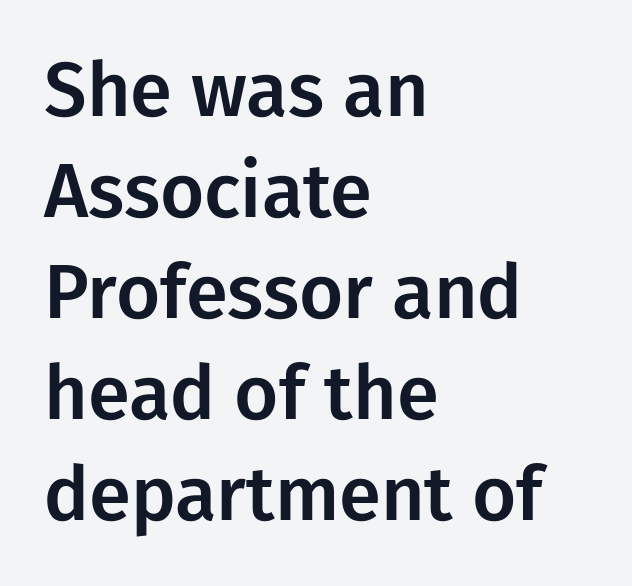
Q: Is the text italic (slanted)? A: No, it is upright.
Q: Is the typeface a serif or a sans-serif typeface? A: Sans-serif.
Q: Is the text underlined? A: No.
Q: How is the paragraph aligned? A: Left-aligned.
Q: Is the spacing between letters normal or unusually wide? A: Normal.
Q: Is the spacing between lines tight, normal or loose? A: Normal.
Q: Width (condensed, normal, or wide)? A: Normal.
Q: Stroke contrast? A: Low.
Q: x-height? A: Medium.
Q: Monospaced? A: No.
